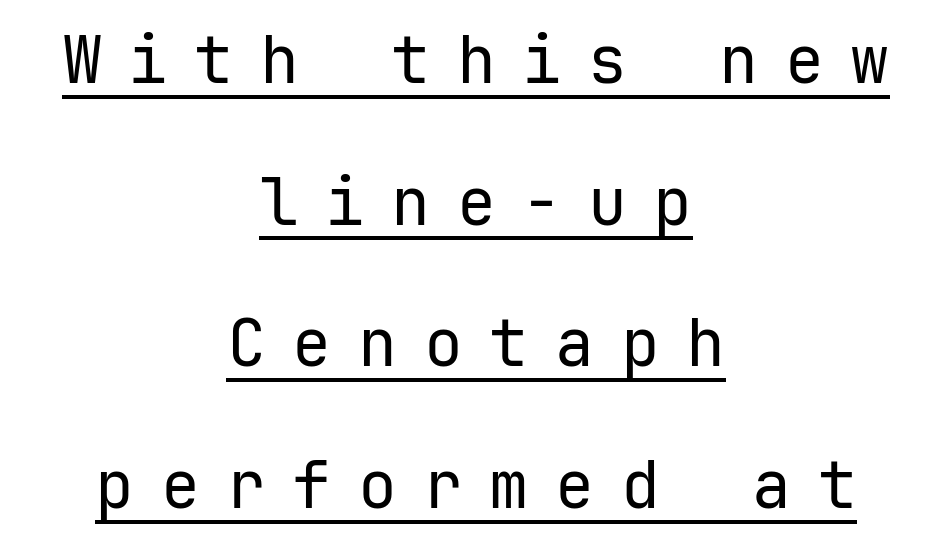
The image shows 65 px regular-weight sans-serif type, upright, monospaced; set centered, loose line spacing (2.18x), unusually wide letter spacing (+0.41 em), underlined; low stroke contrast and a medium x-height.
